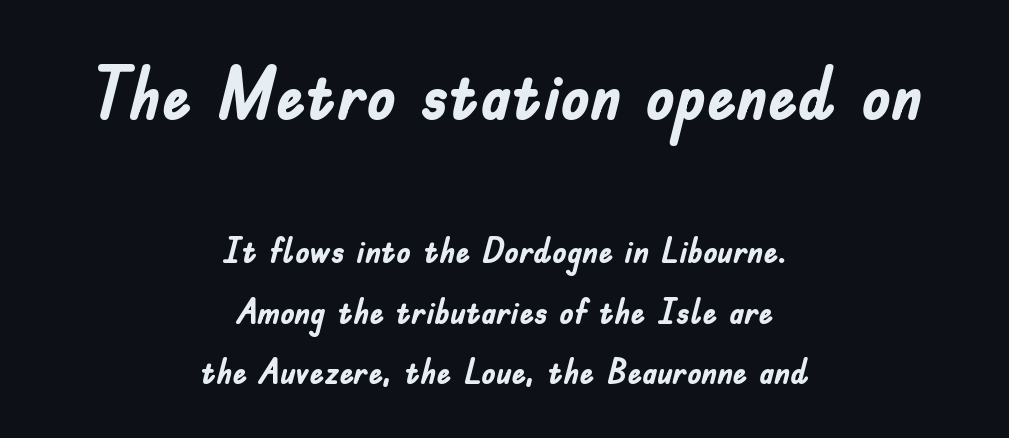
{"serif": "no", "bold": "yes", "weight": "semibold", "width": "condensed", "stroke_contrast": "low", "x_height": "small", "monospaced": "no", "underline": "no", "align": "center", "line_spacing": "normal", "line_spacing_ratio": 1.68, "letter_spacing": "normal", "letter_spacing_em": 0.0, "larger_block": "first", "size_ratio": 2.03, "glyph_px": 73}
